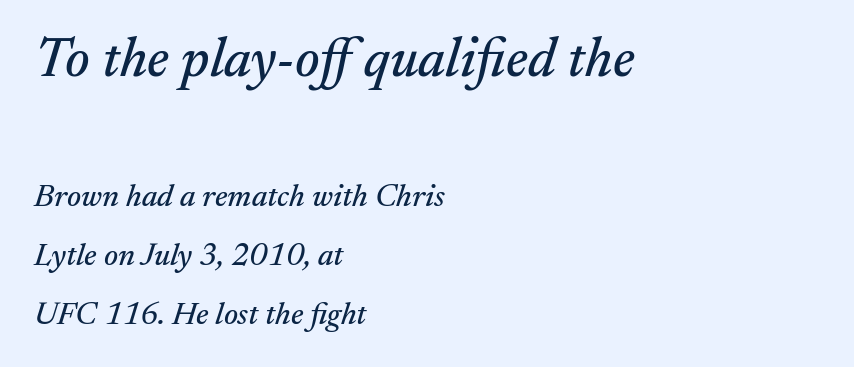
Clear beneath every line of the passage. What stands out about the letter spacing? Nothing — it is the standard amount. The lettering tilts uniformly, giving the passage an italic look. The passage shown is typed in a proportional face where columns would drift. Here the first block reads like a headline and the second like body copy. Where is the straight margin? On the left.
